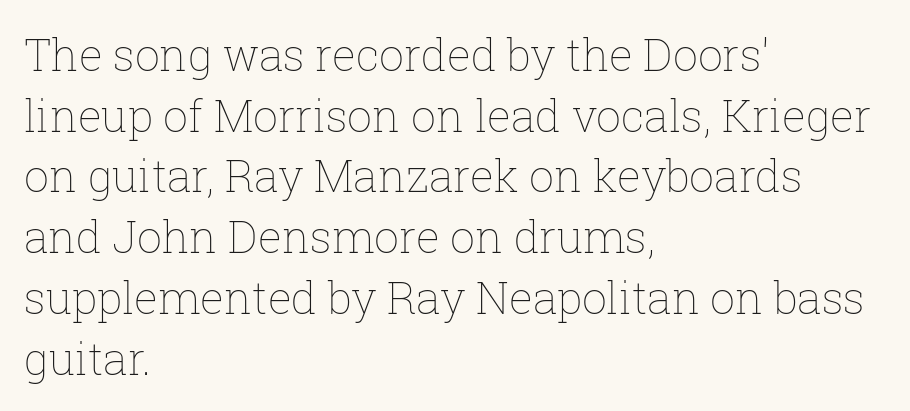
Q: Is the text bold? A: No.
Q: Is the text italic (slanted)? A: No, it is upright.
Q: Is the text underlined? A: No.
Q: How is the paragraph aligned? A: Left-aligned.
Q: Is the spacing between letters normal or unusually wide? A: Normal.
Q: Is the spacing between lines tight, normal or loose? A: Normal.
Q: Width (condensed, normal, or wide)? A: Normal.
Q: Stroke contrast? A: Low.
Q: x-height? A: Medium.
Q: Monospaced? A: No.
